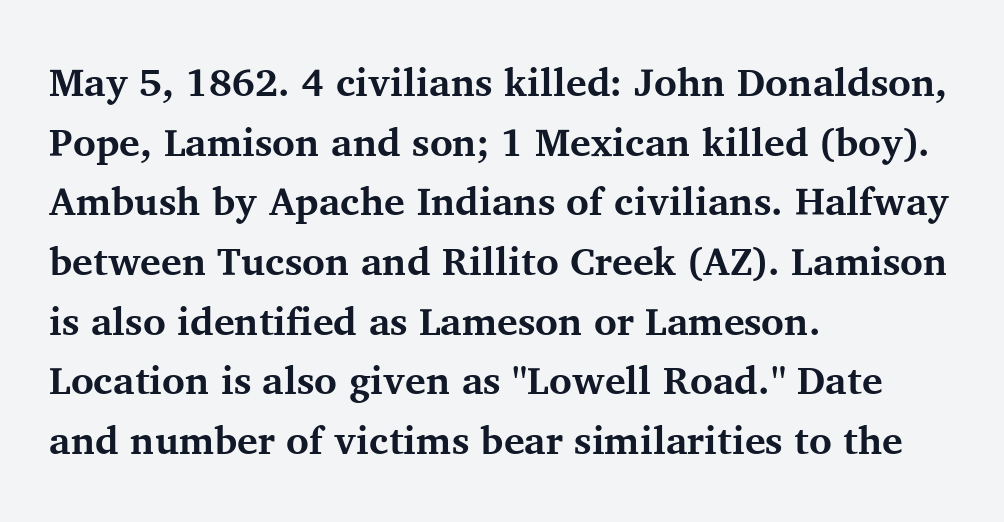
The letters carry serifs — small finishing strokes at the ends of their stems. Typeset ragged right — the left edge is the straight one. A normal amount of white space separates one row of letters from the next. Does extra space separate the letters? No, they use regular spacing. The letters stand upright; this is a roman face.
